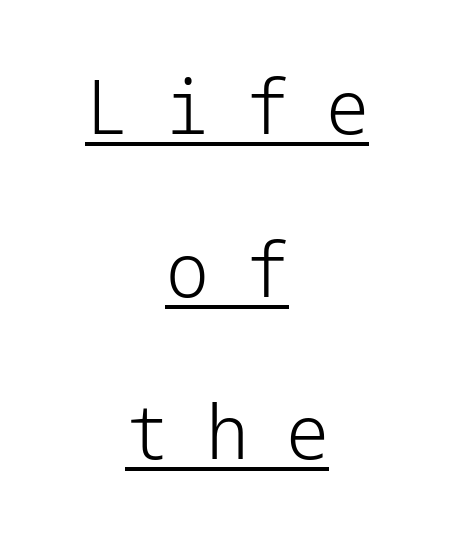
Note: no serifs on the glyphs. No chunkiness to these letters — they're not bold. A great deal of white space separates one row of letters from the next. Both edges are ragged and mirror each other, which tells us the setting is centered.
